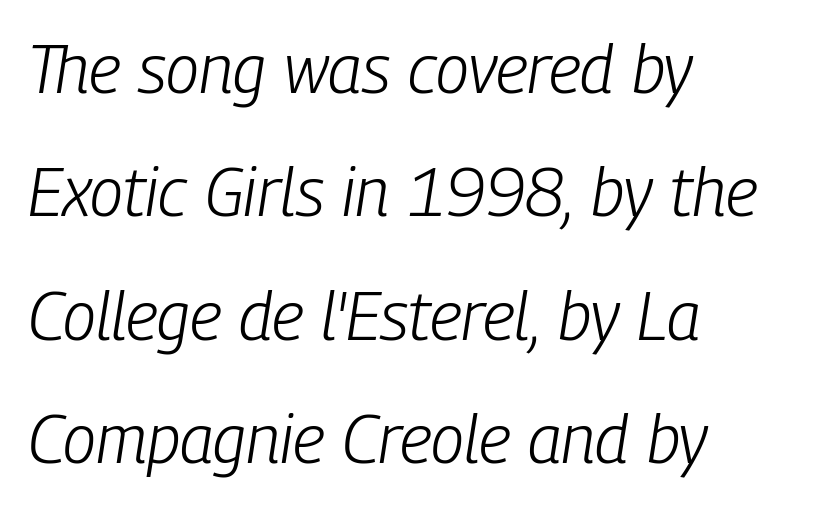
{"italic": "yes", "lean": "right", "slant_degrees": 9, "bold": "no", "weight": "light", "width": "condensed", "stroke_contrast": "low", "x_height": "medium", "monospaced": "no", "underline": "no", "align": "left", "line_spacing_ratio": 1.84, "letter_spacing": "normal", "letter_spacing_em": 0.0, "glyph_px": 67}
